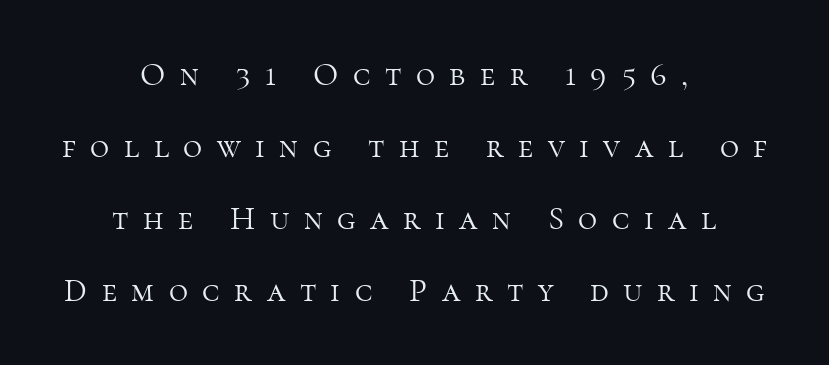
Q: Is the text bold? A: No.
Q: Is the text italic (slanted)? A: No, it is upright.
Q: Is the typeface a serif or a sans-serif typeface? A: Serif.
Q: Is the text underlined? A: No.
Q: How is the paragraph aligned? A: Centered.
Q: Is the spacing between letters normal or unusually wide? A: Unusually wide.
Q: Is the spacing between lines tight, normal or loose? A: Loose.
Q: Width (condensed, normal, or wide)? A: Normal.
Q: Stroke contrast? A: High.
Q: x-height? A: Medium.
Q: Monospaced? A: No.
